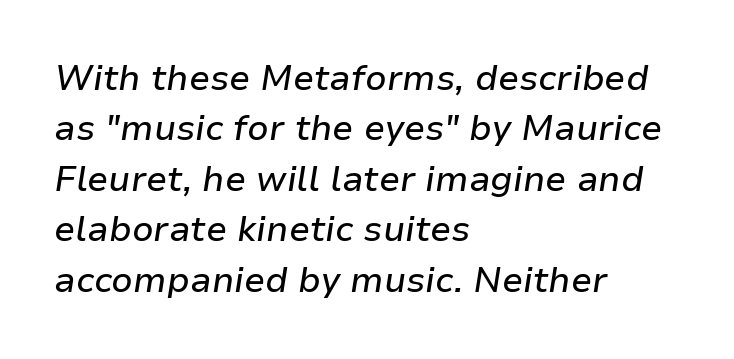
The image shows 35 px text type, italic (leaning right); set left-aligned, normal line spacing (1.44x), normal letter spacing, not underlined; low stroke contrast and a medium x-height.
